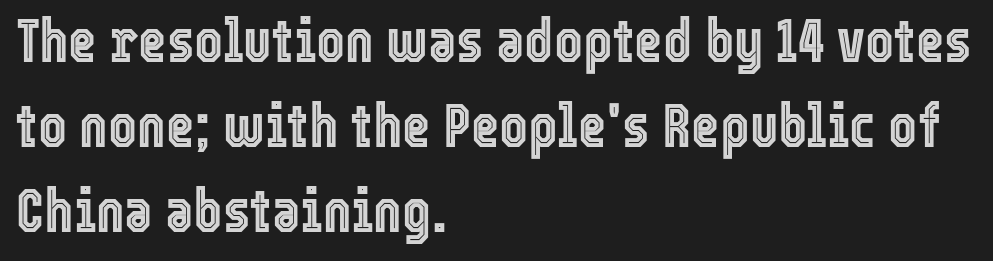
Q: Is the text italic (slanted)? A: No, it is upright.
Q: Is the text underlined? A: No.
Q: How is the paragraph aligned? A: Left-aligned.
Q: Is the spacing between letters normal or unusually wide? A: Normal.
Q: Is the spacing between lines tight, normal or loose? A: Normal.
Q: Width (condensed, normal, or wide)? A: Condensed.
Q: x-height? A: Medium.
Q: Monospaced? A: No.
